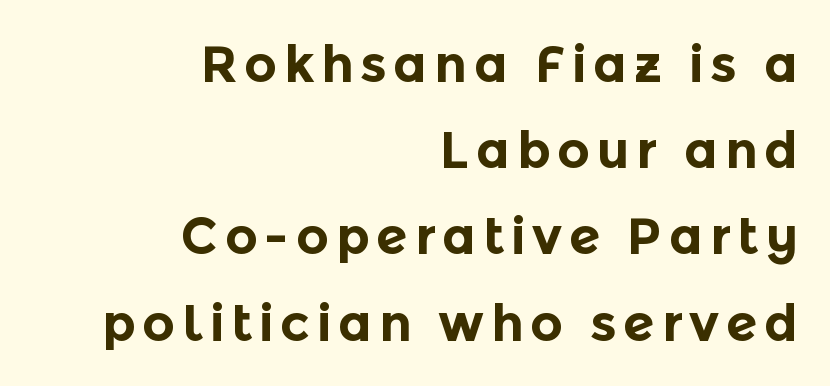
{"serif": "no", "italic": "no", "bold": "yes", "weight": "bold", "width": "normal", "x_height": "medium", "monospaced": "no", "underline": "no", "align": "right", "line_spacing": "normal", "line_spacing_ratio": 1.69, "glyph_px": 51}
